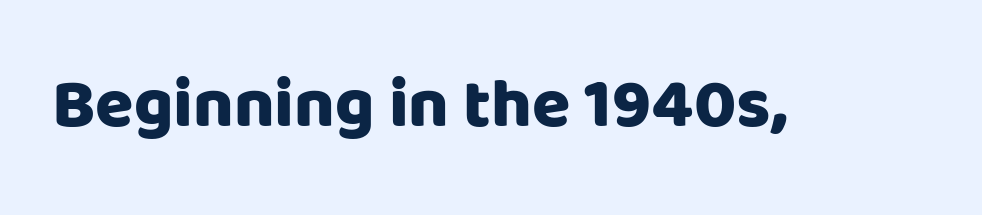
Are there feet on the stems? There aren't — it's a sans. Upright lettering throughout. Check under the words: just untouched page. Is this a fixed-width face? No — the glyphs have proportional, varying widths. Strong, thick strokes mark this as bold type. Default kerning and tracking; the words read as compact shapes.
